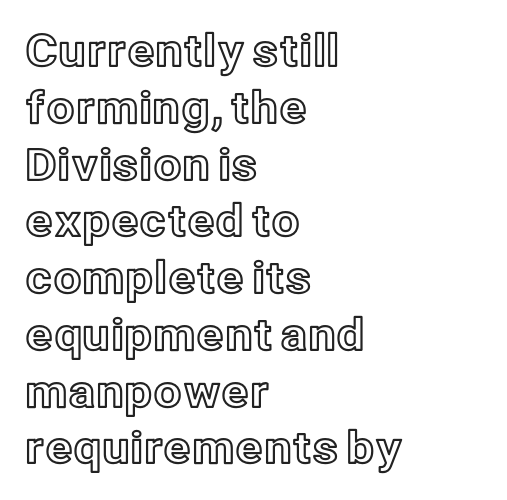
The image shows 44 px text type, upright; set left-aligned, normal line spacing (1.29x), normal letter spacing, not underlined; a medium x-height.
